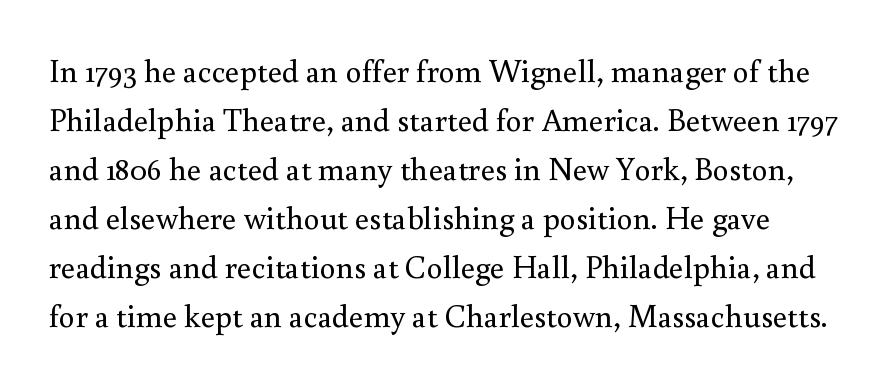
Quick note: not italic, upright. Spacing between characters is what you'd get straight out of the box. The passage shown is typed in a proportional face where columns would drift. Caption: face not bold, strokes unweighted. Leading matches the norm, producing a regular column.
